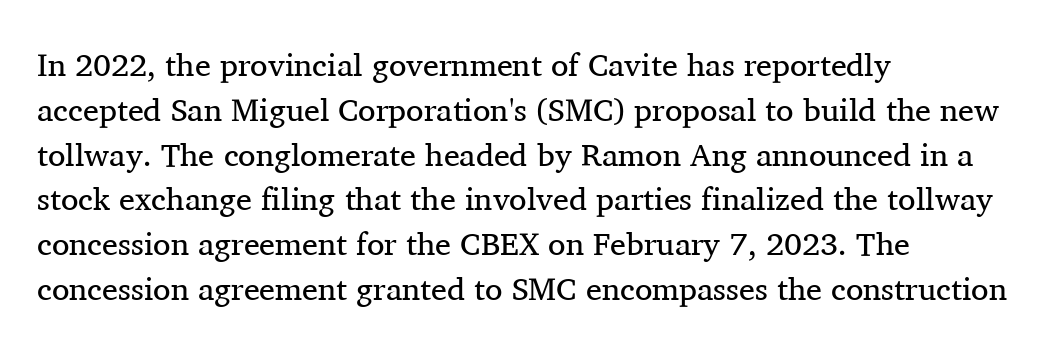
The rows are spaced the way most documents space them. Unlike a clean sans, this face finishes its strokes with serifs. Casual observation: everything's shoved over to the left. The passage shown has conventional tracking throughout. The passage shown is typed in a proportional face where columns would drift. Counters stay open thanks to moderate or lighter strokes.
